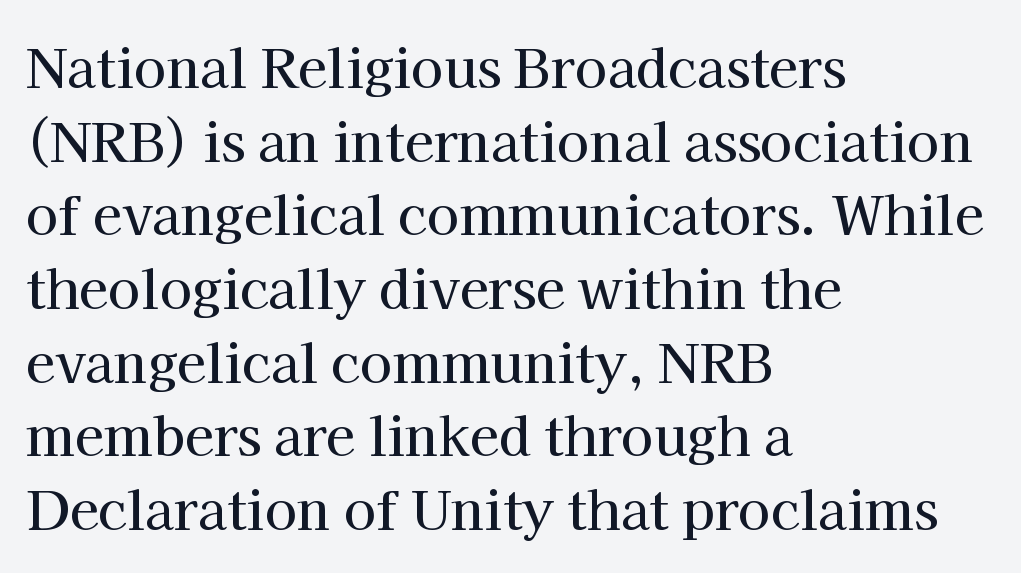
Serif or sans? Serif — the stroke terminals have little feet. Summary of vertical rhythm: regular, with standard interline spacing. Italic? Not at all — the glyphs are vertical. This sample has the flowing, uneven cadence of proportional lettering. Is the block centered? No — it sits flush against the left margin. Honestly, the letter spacing is just normal — you wouldn't notice it.
